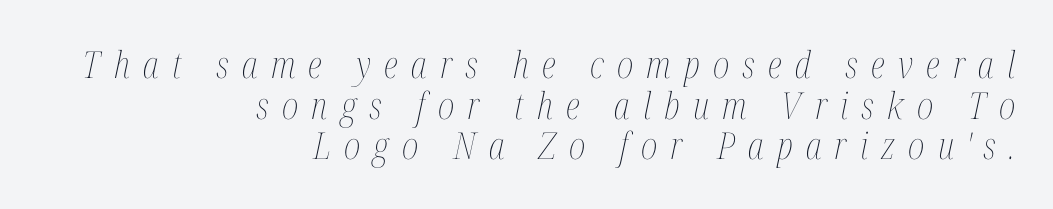
{"italic": "yes", "lean": "right", "slant_degrees": 12, "bold": "no", "weight": "thin", "width": "condensed", "stroke_contrast": "medium", "x_height": "medium", "monospaced": "no", "underline": "no", "align": "right", "line_spacing": "tight", "line_spacing_ratio": 1.1, "letter_spacing": "wide", "letter_spacing_em": 0.36, "glyph_px": 37}
